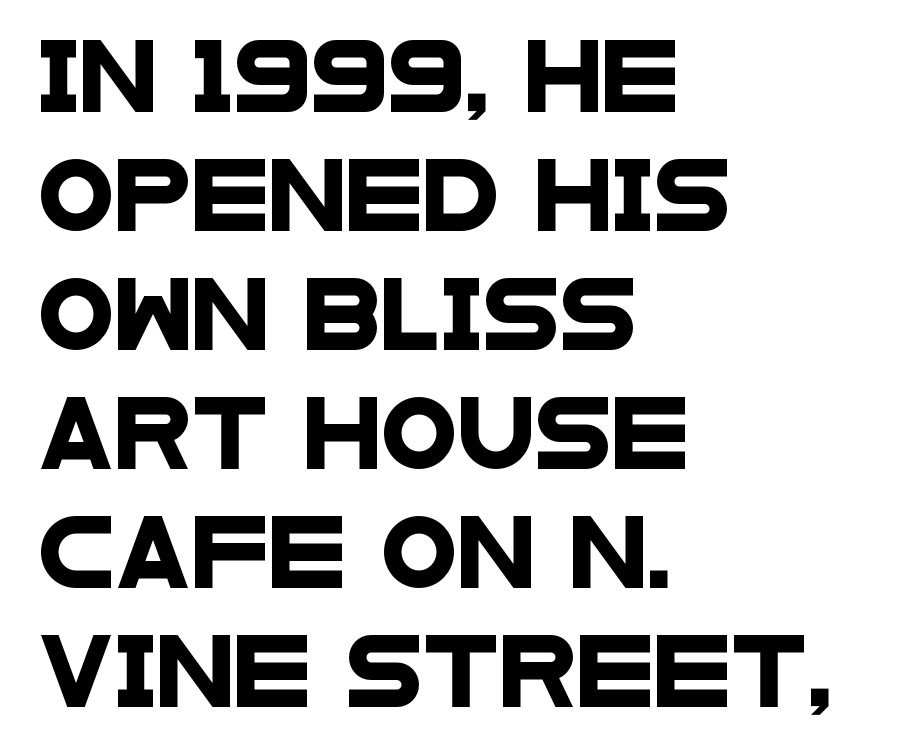
The image shows 70 px wide sans-serif type; set left-aligned, normal line spacing (1.7x), normal letter spacing, not underlined; low stroke contrast and a large x-height.
